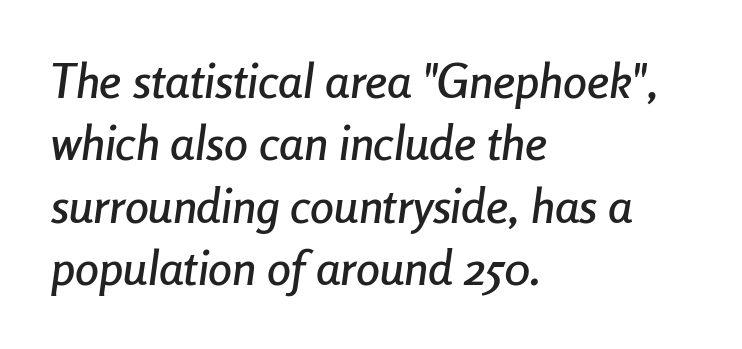
Q: Is the text italic (slanted)? A: Yes, it leans right by about 8 degrees.
Q: Is the text underlined? A: No.
Q: How is the paragraph aligned? A: Left-aligned.
Q: Is the spacing between letters normal or unusually wide? A: Normal.
Q: Is the spacing between lines tight, normal or loose? A: Normal.
Q: Width (condensed, normal, or wide)? A: Condensed.
Q: Stroke contrast? A: Low.
Q: x-height? A: Medium.
Q: Monospaced? A: No.
